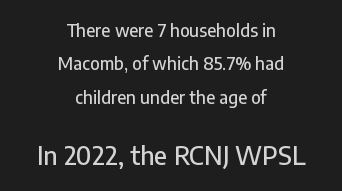
The image shows 25 px text type, upright; set centered, loose line spacing (1.97x), normal letter spacing, not underlined; the second (bottom) block is 1.47x larger.
